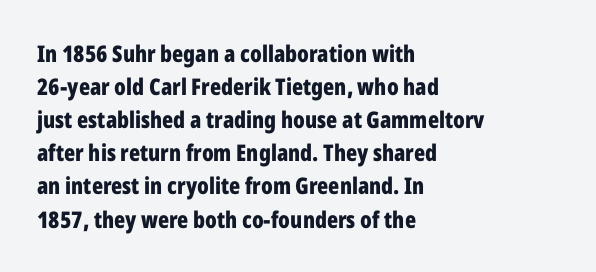
The image shows 23 px bold type, upright; set left-aligned, normal line spacing (1.44x), normal letter spacing, not underlined.
